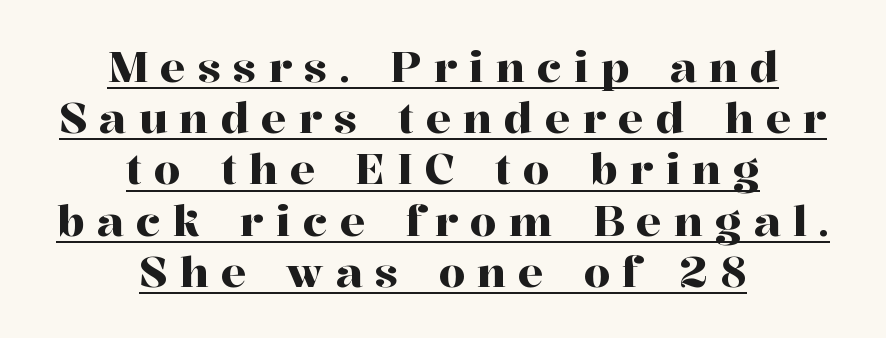
Q: Is the text italic (slanted)? A: No, it is upright.
Q: Is the typeface a serif or a sans-serif typeface? A: Serif.
Q: Is the text underlined? A: Yes.
Q: How is the paragraph aligned? A: Centered.
Q: Is the spacing between letters normal or unusually wide? A: Unusually wide.
Q: Width (condensed, normal, or wide)? A: Normal.
Q: Stroke contrast? A: High.
Q: x-height? A: Medium.
Q: Monospaced? A: No.
